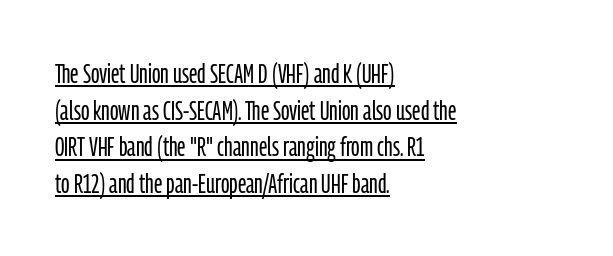
Q: Is the text bold? A: No.
Q: Is the text italic (slanted)? A: No, it is upright.
Q: Is the typeface a serif or a sans-serif typeface? A: Sans-serif.
Q: Is the text underlined? A: Yes.
Q: How is the paragraph aligned? A: Left-aligned.
Q: Is the spacing between letters normal or unusually wide? A: Normal.
Q: Is the spacing between lines tight, normal or loose? A: Normal.
Q: Width (condensed, normal, or wide)? A: Condensed.
Q: Stroke contrast? A: Low.
Q: x-height? A: Medium.
Q: Monospaced? A: No.
